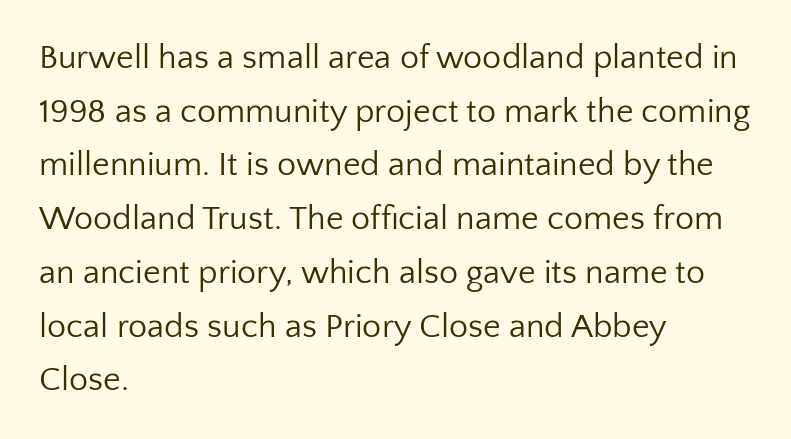
Evenly set lines give the paragraph a standard silhouette. Students, note that the glyphs here touch the page at normal intervals. Type without underlining. The strokes are not fattened; the text isn't bold. Proportional: the letters do not fall into vertical columns. This is roman type, the default non-slanted kind.
